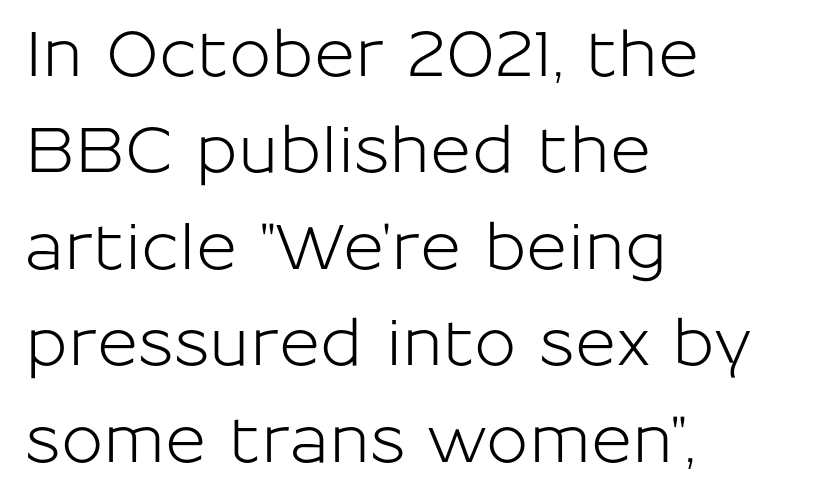
The image shows 63 px sans-serif type, upright; set left-aligned, normal line spacing (1.53x), normal letter spacing, not underlined; low stroke contrast and a medium x-height.
